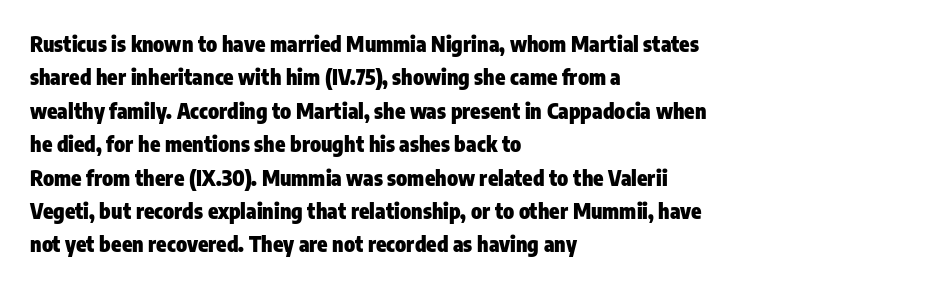
The lines sit at an ordinary, default distance from one another. Bare-footed words on every line. The rendering uses a bold face; every stroke is thick and dark. Posture: upright roman.
